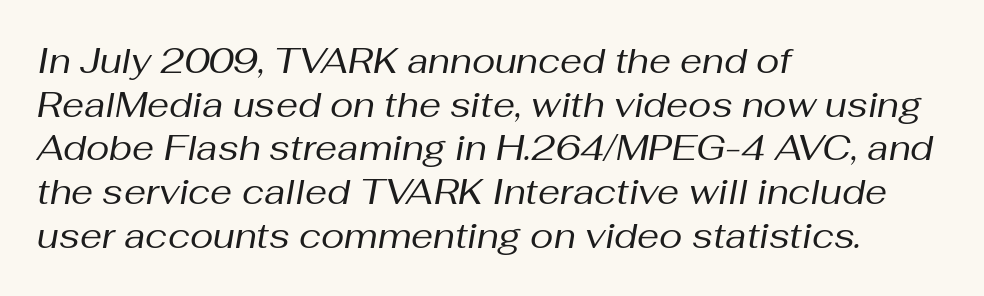
{"italic": "yes", "lean": "right", "slant_degrees": 10, "bold": "no", "weight": "regular", "width": "normal", "stroke_contrast": "medium", "x_height": "medium", "monospaced": "no", "underline": "no", "align": "left", "line_spacing": "normal", "line_spacing_ratio": 1.25, "letter_spacing": "normal", "letter_spacing_em": 0.0, "glyph_px": 35}
